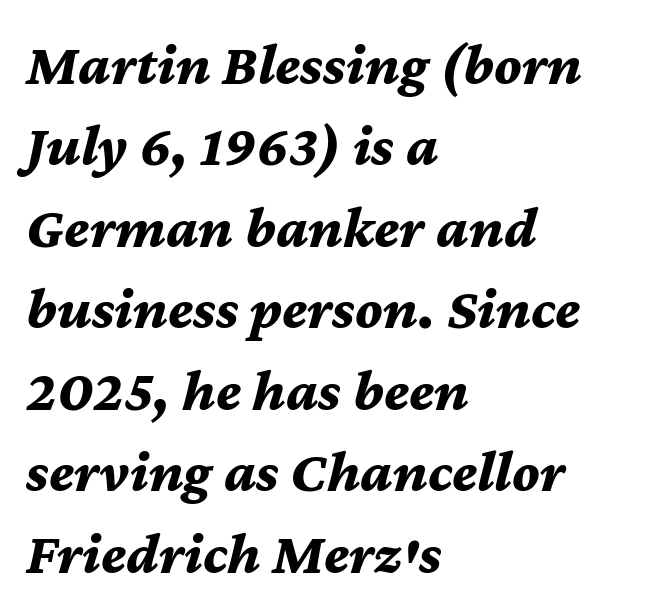
Q: Is the text bold? A: Yes.
Q: Is the text italic (slanted)? A: Yes, it leans right by about 12 degrees.
Q: Is the text underlined? A: No.
Q: How is the paragraph aligned? A: Left-aligned.
Q: Is the spacing between letters normal or unusually wide? A: Normal.
Q: Is the spacing between lines tight, normal or loose? A: Normal.
Q: Width (condensed, normal, or wide)? A: Normal.
Q: Stroke contrast? A: Medium.
Q: x-height? A: Medium.
Q: Monospaced? A: No.
